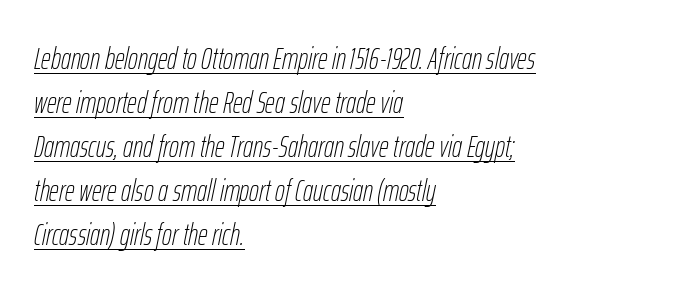
Q: Is the text bold? A: No.
Q: Is the text italic (slanted)? A: Yes, it leans right by about 12 degrees.
Q: Is the text underlined? A: Yes.
Q: How is the paragraph aligned? A: Left-aligned.
Q: Is the spacing between letters normal or unusually wide? A: Normal.
Q: Is the spacing between lines tight, normal or loose? A: Normal.
Q: Width (condensed, normal, or wide)? A: Condensed.
Q: Stroke contrast? A: Low.
Q: x-height? A: Medium.
Q: Monospaced? A: No.
